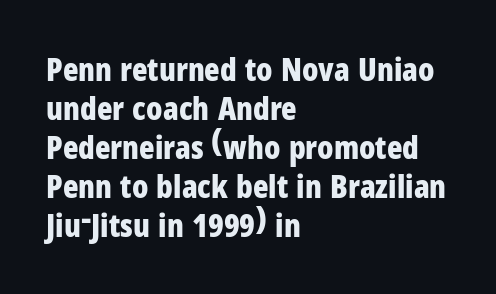
Q: Is the text bold? A: Yes.
Q: Is the text italic (slanted)? A: No, it is upright.
Q: Is the typeface a serif or a sans-serif typeface? A: Sans-serif.
Q: Is the text underlined? A: No.
Q: How is the paragraph aligned? A: Left-aligned.
Q: Is the spacing between letters normal or unusually wide? A: Normal.
Q: Width (condensed, normal, or wide)? A: Condensed.
Q: Stroke contrast? A: Low.
Q: x-height? A: Medium.
Q: Monospaced? A: No.
